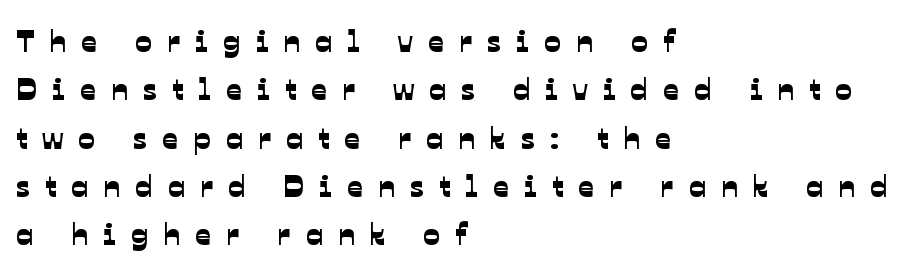
The image shows 31 px sans-serif type; set left-aligned, normal line spacing (1.56x), unusually wide letter spacing (+0.49 em), not underlined; low stroke contrast and a medium x-height.
